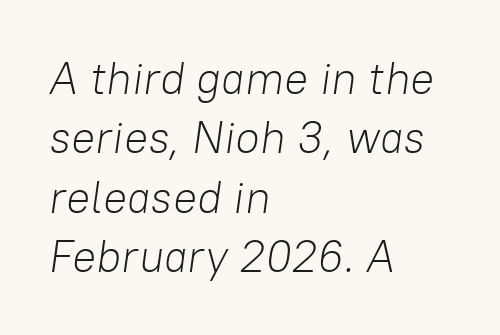
Words appear dense and cohesive because spacing is normal. Underline: absent. Is this a fixed-width face? No — the glyphs have proportional, varying widths. The strokes carry an ordinary text weight at most. Does the copy run flush right? No — it runs flush left. This block has exactly the height ordinary leading produces.
